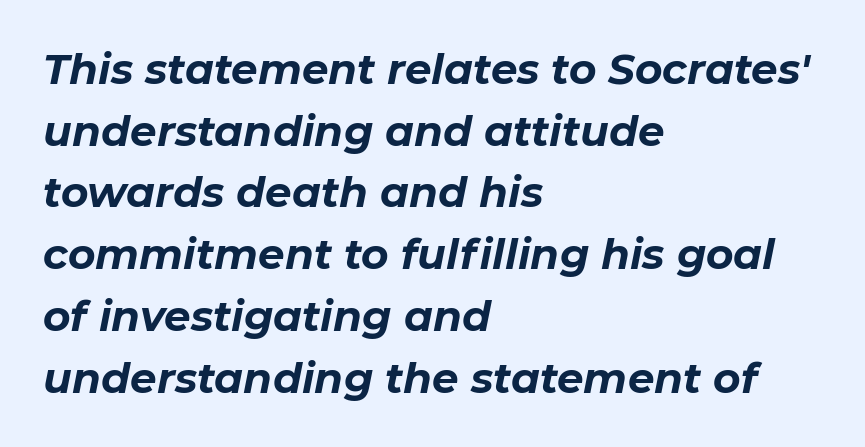
Q: Is the text bold? A: Yes.
Q: Is the text italic (slanted)? A: Yes, it leans right by about 11 degrees.
Q: Is the text underlined? A: No.
Q: How is the paragraph aligned? A: Left-aligned.
Q: Is the spacing between letters normal or unusually wide? A: Normal.
Q: Is the spacing between lines tight, normal or loose? A: Normal.
Q: Width (condensed, normal, or wide)? A: Normal.
Q: Stroke contrast? A: Low.
Q: x-height? A: Medium.
Q: Monospaced? A: No.
